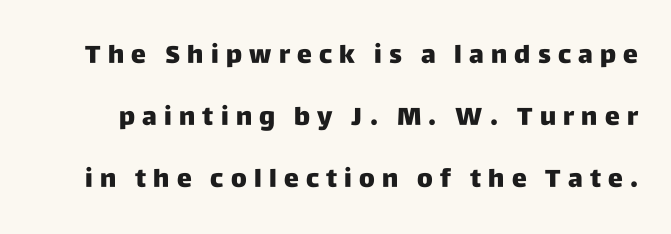
{"italic": "no", "bold": "yes", "underline": "no", "line_spacing": "loose", "line_spacing_ratio": 2.48, "letter_spacing": "wide", "letter_spacing_em": 0.29, "glyph_px": 25}
